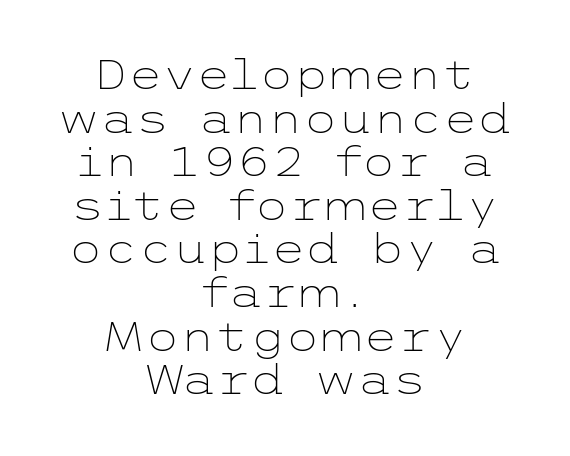
{"serif": "no", "italic": "no", "bold": "no", "weight": "light", "width": "wide", "stroke_contrast": "low", "x_height": "medium", "underline": "no", "align": "center", "line_spacing": "tight", "line_spacing_ratio": 1.09, "letter_spacing": "normal", "letter_spacing_em": 0.0, "glyph_px": 40}
